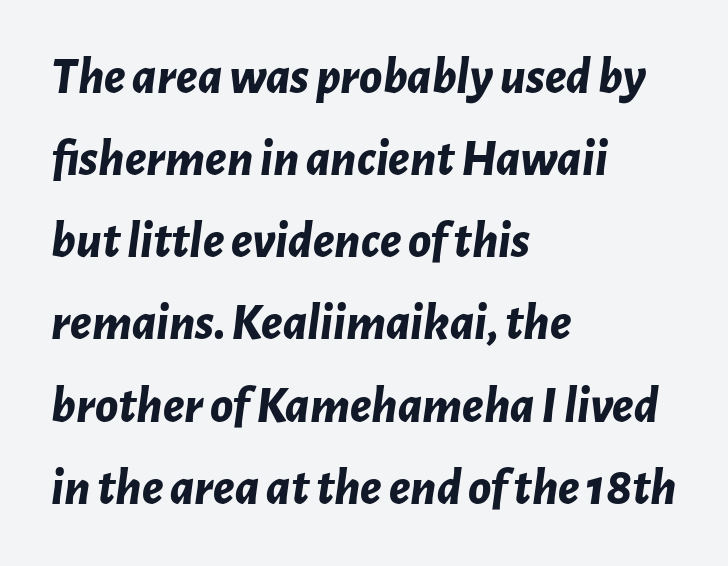
The image shows 52 px bold type, italic (leaning right); set left-aligned, normal line spacing (1.58x), normal letter spacing, not underlined; low stroke contrast and a medium x-height.
